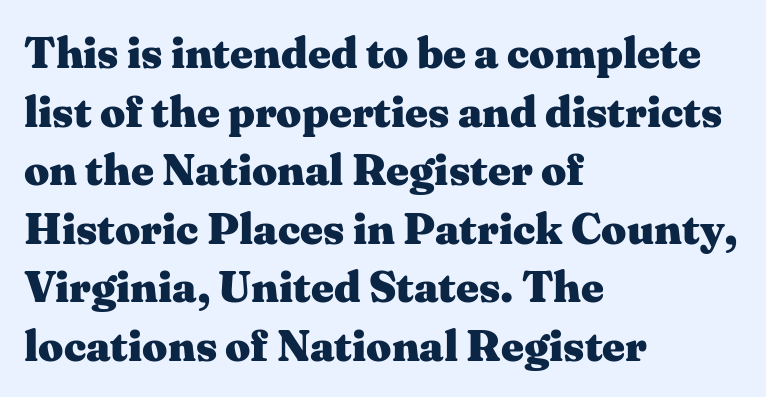
Q: Is the text bold? A: Yes.
Q: Is the text italic (slanted)? A: No, it is upright.
Q: Is the typeface a serif or a sans-serif typeface? A: Serif.
Q: Is the text underlined? A: No.
Q: How is the paragraph aligned? A: Left-aligned.
Q: Is the spacing between letters normal or unusually wide? A: Normal.
Q: Is the spacing between lines tight, normal or loose? A: Normal.
Q: Width (condensed, normal, or wide)? A: Wide.
Q: Stroke contrast? A: Medium.
Q: x-height? A: Medium.
Q: Monospaced? A: No.
